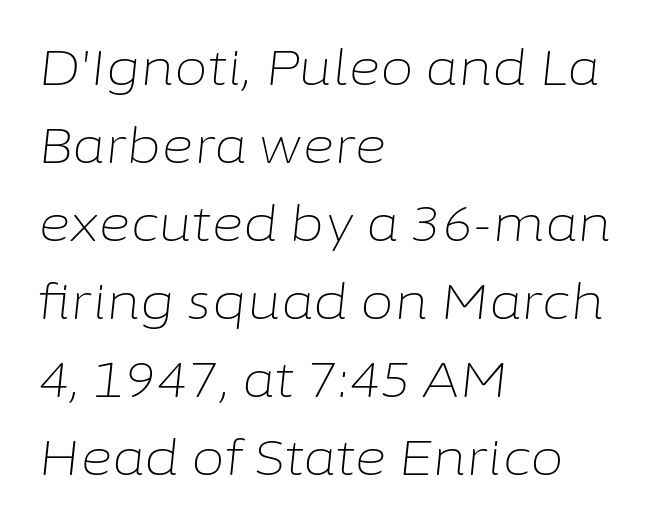
{"italic": "yes", "lean": "right", "slant_degrees": 6, "bold": "no", "weight": "light", "width": "normal", "stroke_contrast": "low", "x_height": "medium", "monospaced": "no", "underline": "no", "align": "left", "line_spacing": "normal", "line_spacing_ratio": 1.59, "letter_spacing": "normal", "letter_spacing_em": 0.0, "glyph_px": 49}
